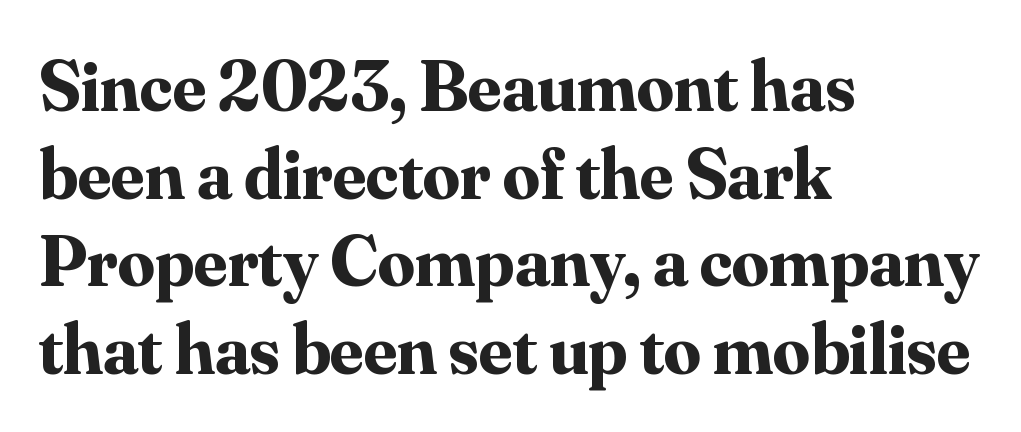
Spacing verdict: proportional, widths tailored to each character. Decoration check: the copy has no underline. Is the letter spacing exaggerated? No — it looks like the ordinary default. Every row of glyphs begins at an identical x-position on the left. Does the type have serifs? Yes, each stem ends in a small foot.
